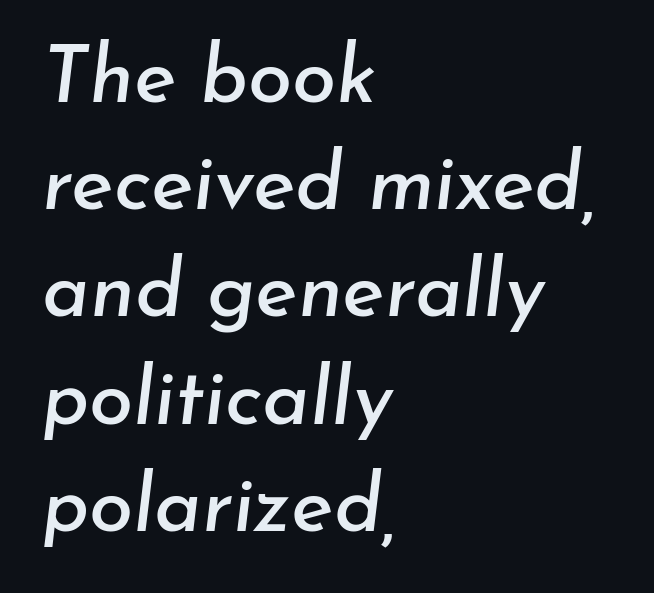
Q: Is the text italic (slanted)? A: Yes, it leans right by about 7 degrees.
Q: Is the text underlined? A: No.
Q: How is the paragraph aligned? A: Left-aligned.
Q: Is the spacing between letters normal or unusually wide? A: Normal.
Q: Is the spacing between lines tight, normal or loose? A: Normal.
Q: Width (condensed, normal, or wide)? A: Normal.
Q: Stroke contrast? A: Low.
Q: x-height? A: Small.
Q: Monospaced? A: No.
